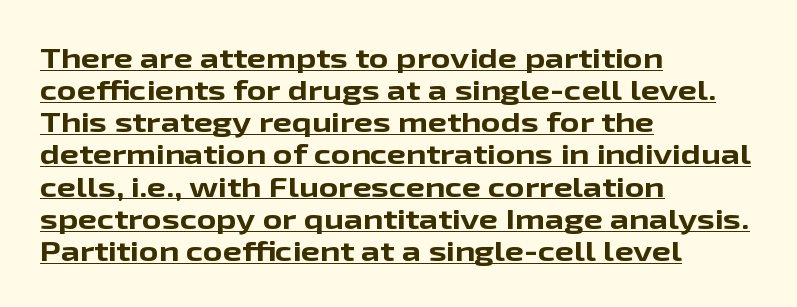
Q: Is the text bold? A: Yes.
Q: Is the text italic (slanted)? A: No, it is upright.
Q: Is the text underlined? A: Yes.
Q: How is the paragraph aligned? A: Left-aligned.
Q: Is the spacing between letters normal or unusually wide? A: Normal.
